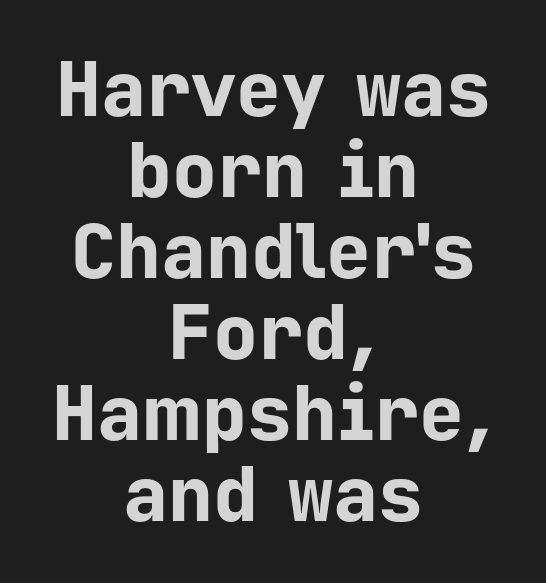
Q: Is the text bold? A: Yes.
Q: Is the text italic (slanted)? A: No, it is upright.
Q: Is the typeface a serif or a sans-serif typeface? A: Sans-serif.
Q: Is the text underlined? A: No.
Q: How is the paragraph aligned? A: Centered.
Q: Is the spacing between letters normal or unusually wide? A: Normal.
Q: Is the spacing between lines tight, normal or loose? A: Tight.
Q: Width (condensed, normal, or wide)? A: Normal.
Q: Stroke contrast? A: Low.
Q: x-height? A: Medium.
Q: Monospaced? A: Yes.
